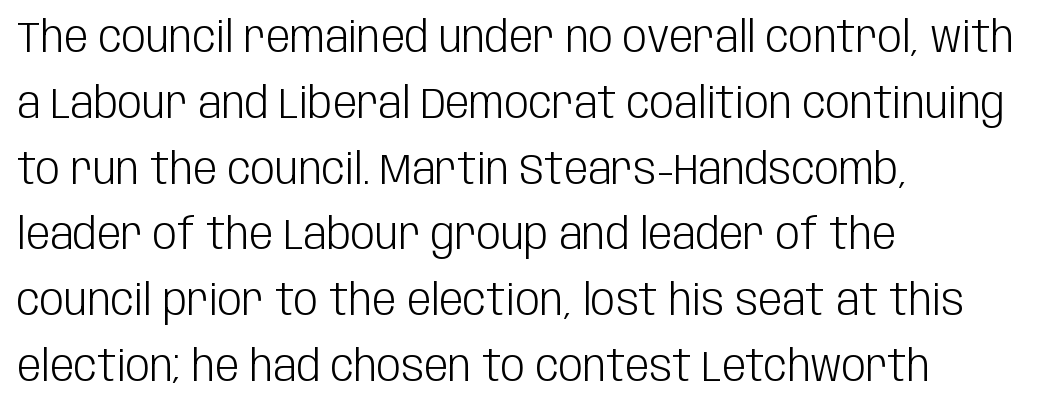
The specimen reads as upright at a glance. Proportional: the letters do not fall into vertical columns. Bare-footed words on every line. The gaps between neighbouring characters are ordinary and unremarkable. Baseline-to-baseline distance is the conventional proportion of letter height. The typeface chosen for these lines omits serifs.
